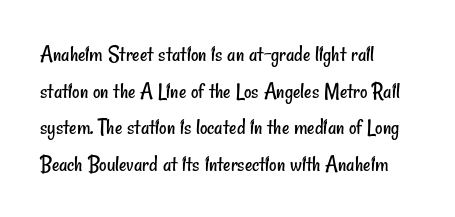
These lines sit exactly where default settings would place them. Teacher's note: observe the even left margin — that is flush-left alignment. Unmarked baselines from the first word to the last. The horizontal fit of the characters is conventional and even. Summary of weight: not heavy and not bold.
